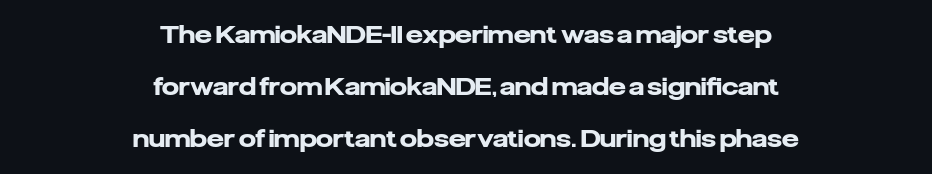
The image shows 24 px bold type, upright; set centered, loose line spacing (2.16x), normal letter spacing, not underlined.
